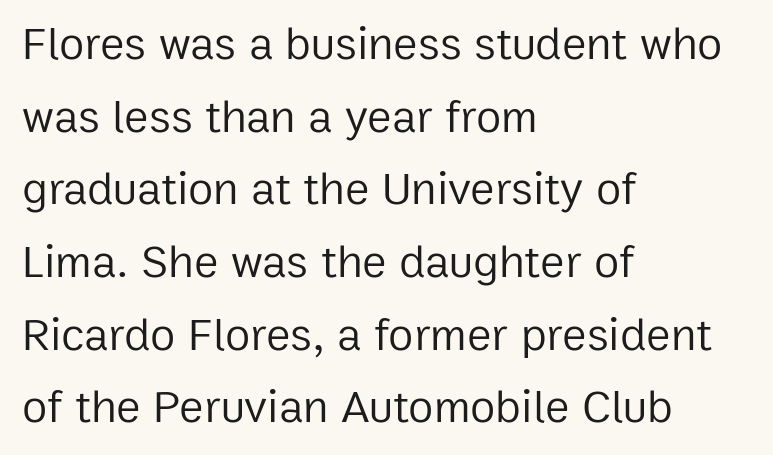
Q: Is the text bold? A: No.
Q: Is the text italic (slanted)? A: No, it is upright.
Q: Is the typeface a serif or a sans-serif typeface? A: Sans-serif.
Q: Is the text underlined? A: No.
Q: How is the paragraph aligned? A: Left-aligned.
Q: Is the spacing between letters normal or unusually wide? A: Normal.
Q: Is the spacing between lines tight, normal or loose? A: Normal.
Q: Width (condensed, normal, or wide)? A: Normal.
Q: Stroke contrast? A: Low.
Q: x-height? A: Medium.
Q: Monospaced? A: No.
